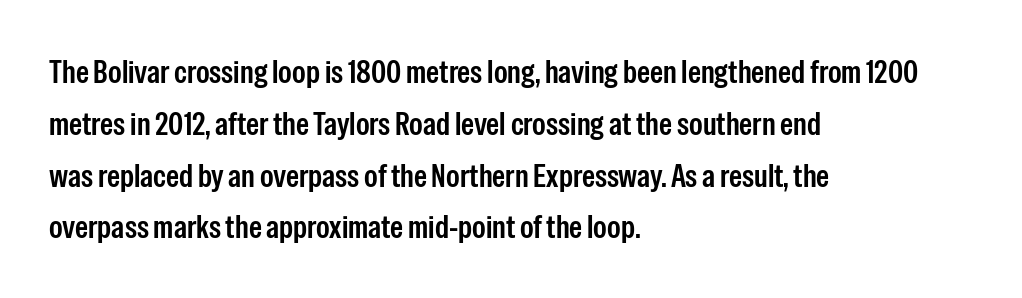
The image shows 33 px semibold, condensed sans-serif type, upright; set left-aligned, normal line spacing (1.57x), normal letter spacing, not underlined; low stroke contrast and a medium x-height.
